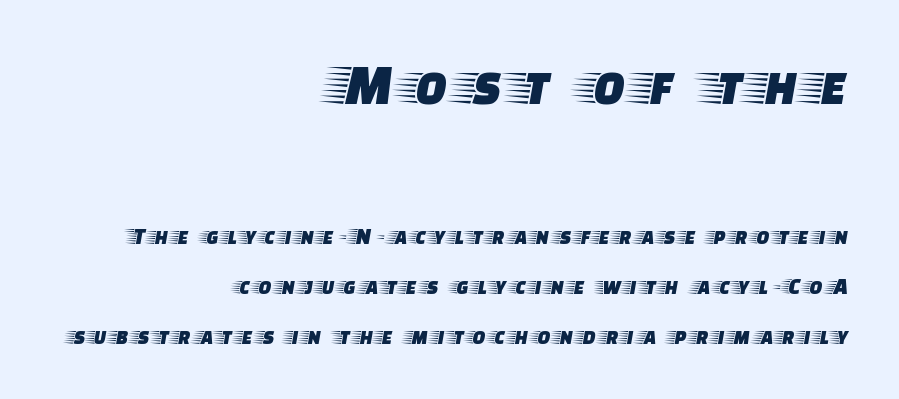
Q: Is the text italic (slanted)? A: Yes.
Q: Is the typeface a serif or a sans-serif typeface? A: Serif.
Q: Is the text underlined? A: No.
Q: How is the paragraph aligned? A: Right-aligned.
Q: Is the spacing between lines tight, normal or loose? A: Loose.
Q: Which block of text is set in a larger size, the first (top) or the second (bottom)? A: The first (top) one.
Q: Width (condensed, normal, or wide)? A: Wide.
Q: Stroke contrast? A: Low.
Q: x-height? A: Large.
Q: Monospaced? A: No.
